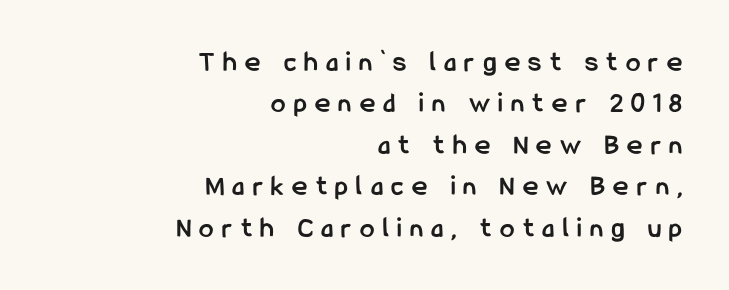
{"serif": "no", "italic": "no", "bold": "yes", "weight": "semibold", "width": "condensed", "stroke_contrast": "low", "x_height": "medium", "monospaced": "no", "underline": "no", "align": "right", "line_spacing": "normal", "line_spacing_ratio": 1.43, "letter_spacing": "wide", "letter_spacing_em": 0.29, "glyph_px": 29}
